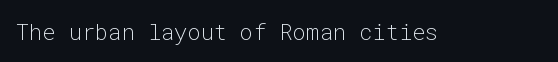
{"italic": "no", "bold": "no", "underline": "no", "letter_spacing": "normal", "letter_spacing_em": 0.0, "glyph_px": 22}
